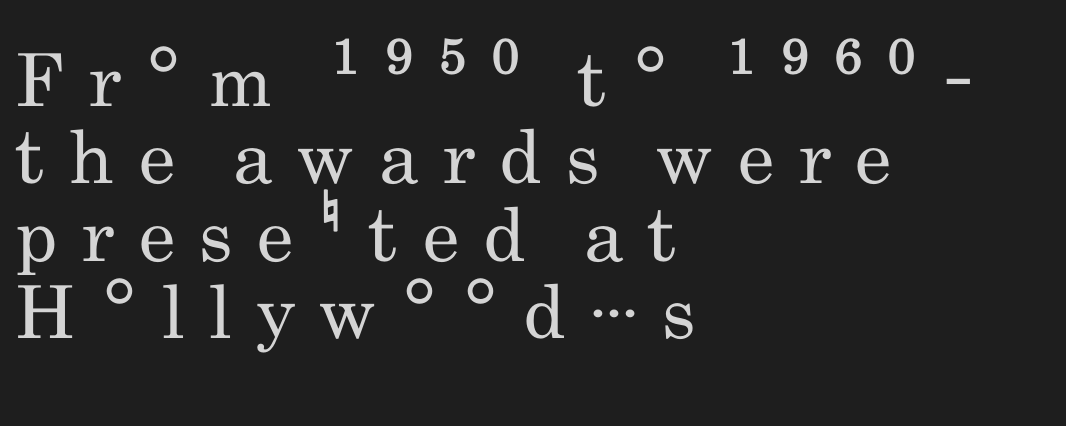
The image shows 73 px regular-weight, condensed sans-serif type, upright; set left-aligned, tight line spacing (1.06x), unusually wide letter spacing (+0.33 em), not underlined; low stroke contrast and a small x-height.
